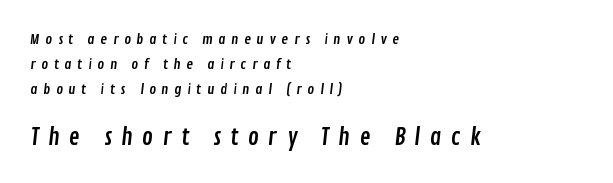
{"underline": "no", "align": "left", "line_spacing_ratio": 1.77, "letter_spacing": "wide", "letter_spacing_em": 0.4, "larger_block": "second", "size_ratio": 1.64, "glyph_px": 23}
